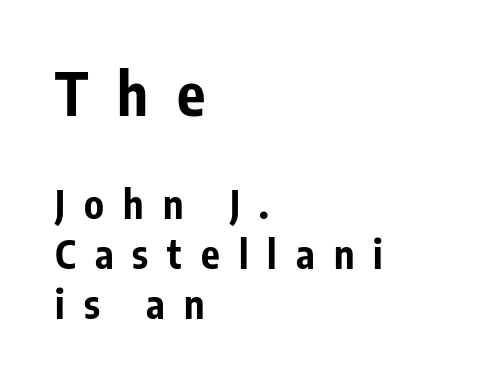
{"serif": "no", "italic": "no", "bold": "yes", "weight": "bold", "width": "condensed", "stroke_contrast": "low", "x_height": "medium", "monospaced": "no", "underline": "no", "align": "left", "line_spacing": "normal", "line_spacing_ratio": 1.28, "letter_spacing": "wide", "letter_spacing_em": 0.49, "larger_block": "first", "size_ratio": 1.51, "glyph_px": 59}
